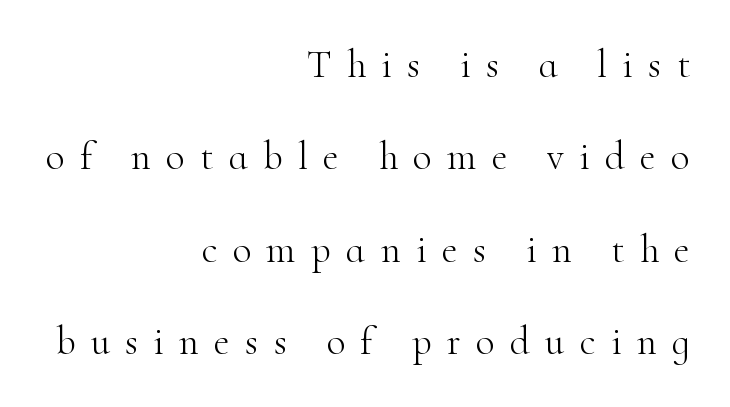
{"serif": "yes", "italic": "no", "bold": "no", "weight": "light", "width": "normal", "stroke_contrast": "high", "x_height": "small", "monospaced": "no", "underline": "no", "align": "right", "line_spacing": "loose", "line_spacing_ratio": 2.37, "letter_spacing": "wide", "letter_spacing_em": 0.39, "glyph_px": 39}
